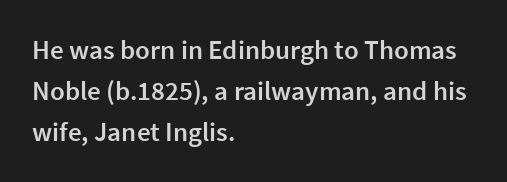
The image shows 27 px text type, upright; set left-aligned, normal line spacing (1.52x), normal letter spacing, not underlined.
